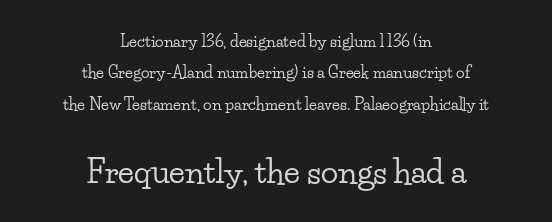
Q: Is the text italic (slanted)? A: No, it is upright.
Q: Is the typeface a serif or a sans-serif typeface? A: Serif.
Q: Is the text underlined? A: No.
Q: How is the paragraph aligned? A: Centered.
Q: Is the spacing between letters normal or unusually wide? A: Normal.
Q: Is the spacing between lines tight, normal or loose? A: Loose.
Q: Which block of text is set in a larger size, the first (top) or the second (bottom)? A: The second (bottom) one.
Q: Width (condensed, normal, or wide)? A: Wide.
Q: Stroke contrast? A: Low.
Q: x-height? A: Small.
Q: Monospaced? A: No.
